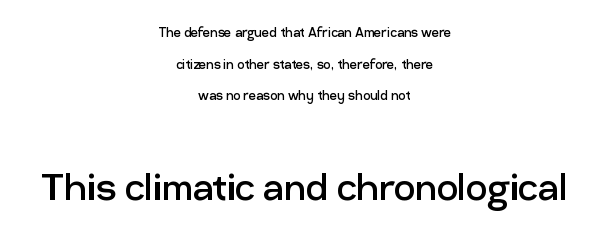
You could not count columns in this text — the font is proportionally spaced. The cut favours lightness, reaching ordinary text weight at its darkest. Words appear dense and cohesive because spacing is normal. Ordinary non-slanted type is in use. The type family on display is of the sans-serif kind. Which of the two is more prominent by size? The second, at the bottom.
